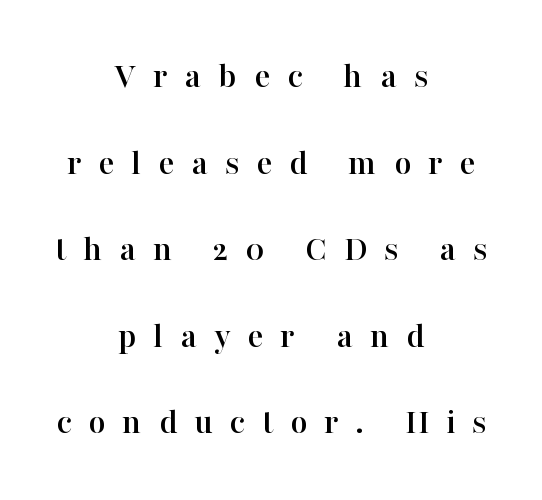
In terms of leading, this rendering errs on the spacious side. When letters stand straight like this, we call the style roman or upright. The passage is arranged like a title page — every line centered. Looks like regular typesetting: each glyph gets only the width it needs.
